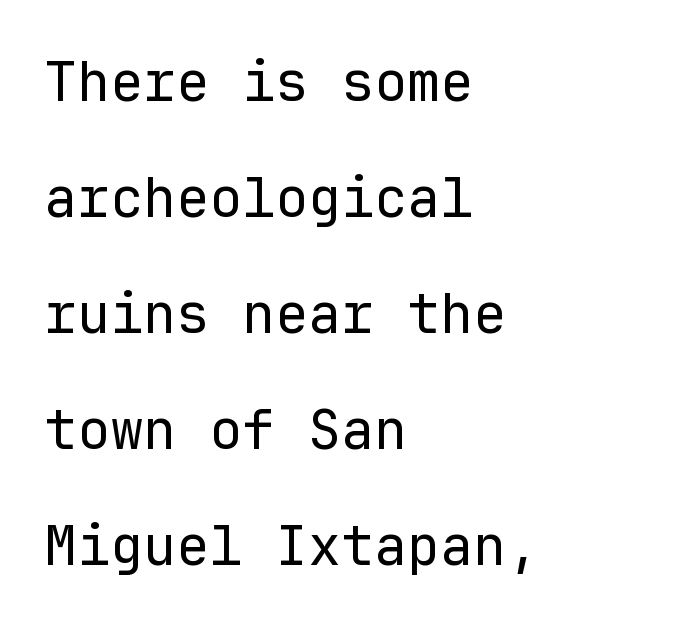
The image shows 55 px regular-weight sans-serif type, upright, monospaced; set left-aligned, loose line spacing (2.11x), normal letter spacing, not underlined; low stroke contrast and a medium x-height.
